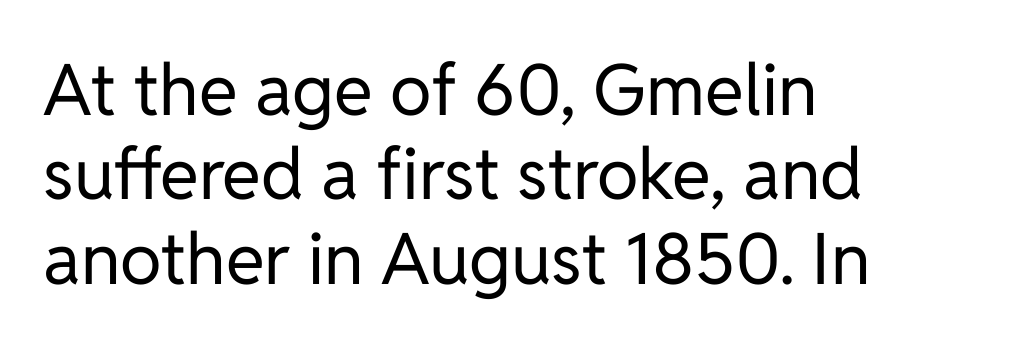
{"serif": "no", "italic": "no", "bold": "no", "weight": "regular", "width": "normal", "stroke_contrast": "low", "x_height": "medium", "monospaced": "no", "underline": "no", "align": "left", "line_spacing_ratio": 1.19, "letter_spacing": "normal", "letter_spacing_em": 0.0, "glyph_px": 71}
